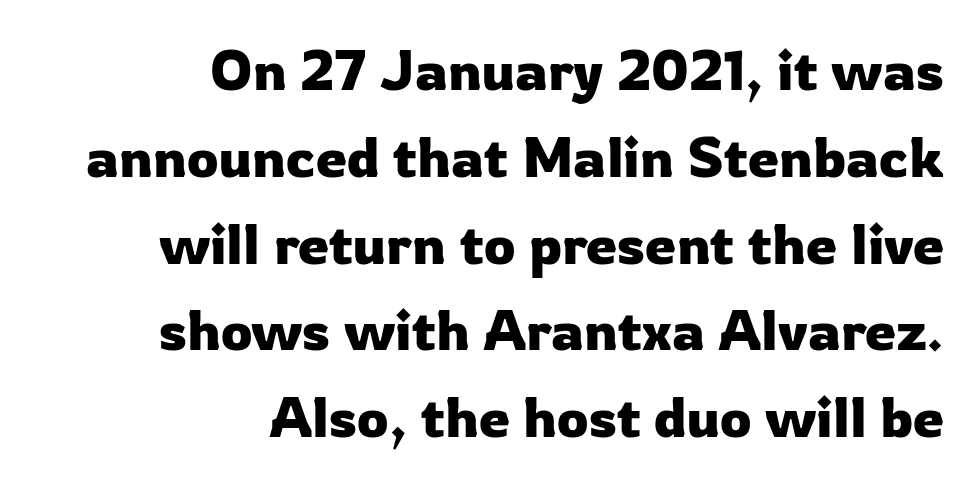
Q: Is the text italic (slanted)? A: No, it is upright.
Q: Is the typeface a serif or a sans-serif typeface? A: Sans-serif.
Q: Is the text underlined? A: No.
Q: How is the paragraph aligned? A: Right-aligned.
Q: Is the spacing between letters normal or unusually wide? A: Normal.
Q: Is the spacing between lines tight, normal or loose? A: Normal.
Q: Width (condensed, normal, or wide)? A: Normal.
Q: Stroke contrast? A: Low.
Q: x-height? A: Medium.
Q: Monospaced? A: No.
